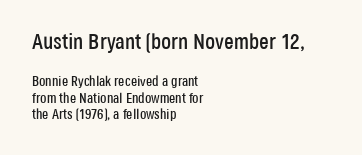
The rendering keeps characters at their native spacing. Descenders hang freely into open space. Visually, the top section dominates because its glyphs are scaled up. Horizontal alignment here is leftward, the default for most running prose. Vertical strokes here are truly vertical.
